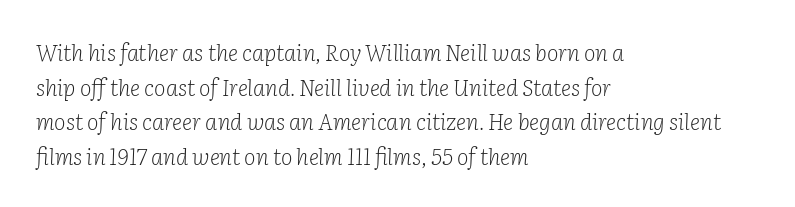
The glyphs look as if they've been sheared to an angle. Bare-footed words on every line. Weight: not bold — regular or lighter. Summary of vertical rhythm: regular, with standard interline spacing.
